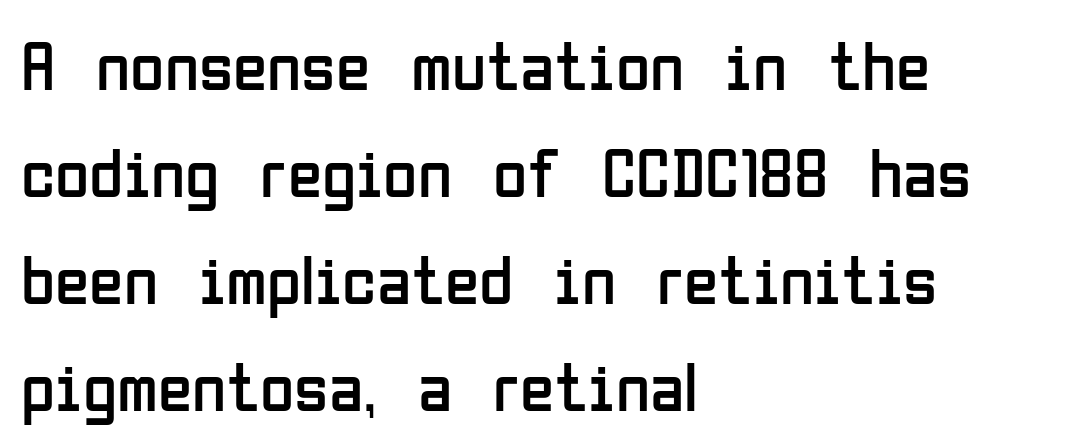
Q: Is the text bold? A: No.
Q: Is the text italic (slanted)? A: No, it is upright.
Q: Is the typeface a serif or a sans-serif typeface? A: Sans-serif.
Q: Is the text underlined? A: No.
Q: How is the paragraph aligned? A: Left-aligned.
Q: Is the spacing between letters normal or unusually wide? A: Normal.
Q: Is the spacing between lines tight, normal or loose? A: Normal.
Q: Width (condensed, normal, or wide)? A: Condensed.
Q: Stroke contrast? A: Low.
Q: x-height? A: Medium.
Q: Monospaced? A: No.
